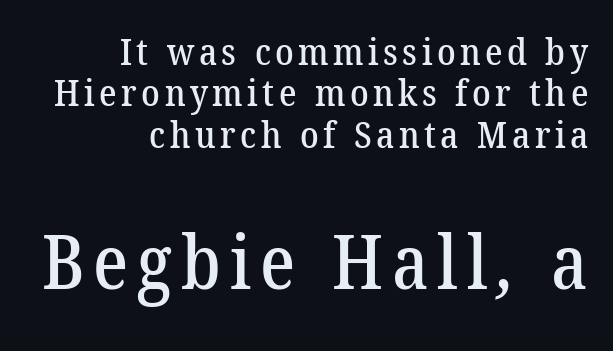
The letters in the lower block stand taller than those in the block above. Regarding serifs, this sample has them. The ragged edge is on the left, which tells us the setting is flush right. Descenders hang freely into open space.
